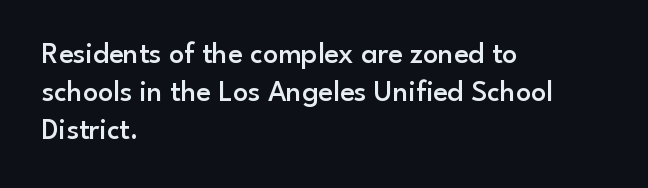
The image shows 30 px semibold sans-serif type, upright; set left-aligned, normal line spacing (1.26x), normal letter spacing, not underlined; low stroke contrast and a small x-height.
